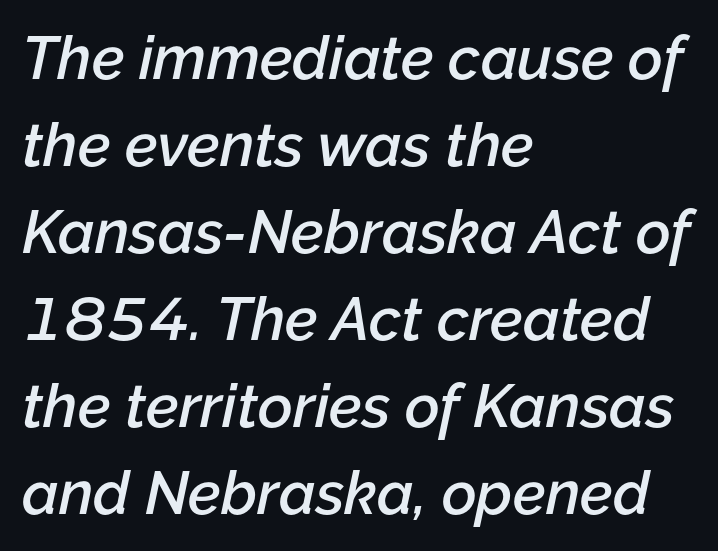
Q: Is the text bold? A: Semi-bold.
Q: Is the text italic (slanted)? A: Yes, it leans right by about 12 degrees.
Q: Is the text underlined? A: No.
Q: How is the paragraph aligned? A: Left-aligned.
Q: Is the spacing between letters normal or unusually wide? A: Normal.
Q: Is the spacing between lines tight, normal or loose? A: Normal.
Q: Width (condensed, normal, or wide)? A: Normal.
Q: Stroke contrast? A: Low.
Q: x-height? A: Medium.
Q: Monospaced? A: No.
